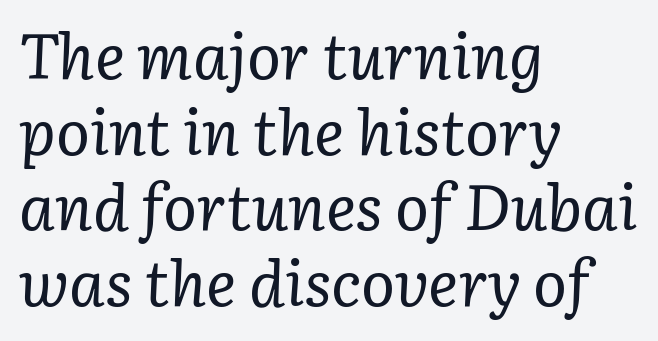
{"serif": "yes", "italic": "yes", "lean": "right", "slant_degrees": 3, "bold": "no", "weight": "regular", "width": "normal", "stroke_contrast": "low", "x_height": "medium", "monospaced": "no", "underline": "no", "align": "left", "line_spacing_ratio": 1.2, "letter_spacing": "normal", "letter_spacing_em": 0.0, "glyph_px": 63}
